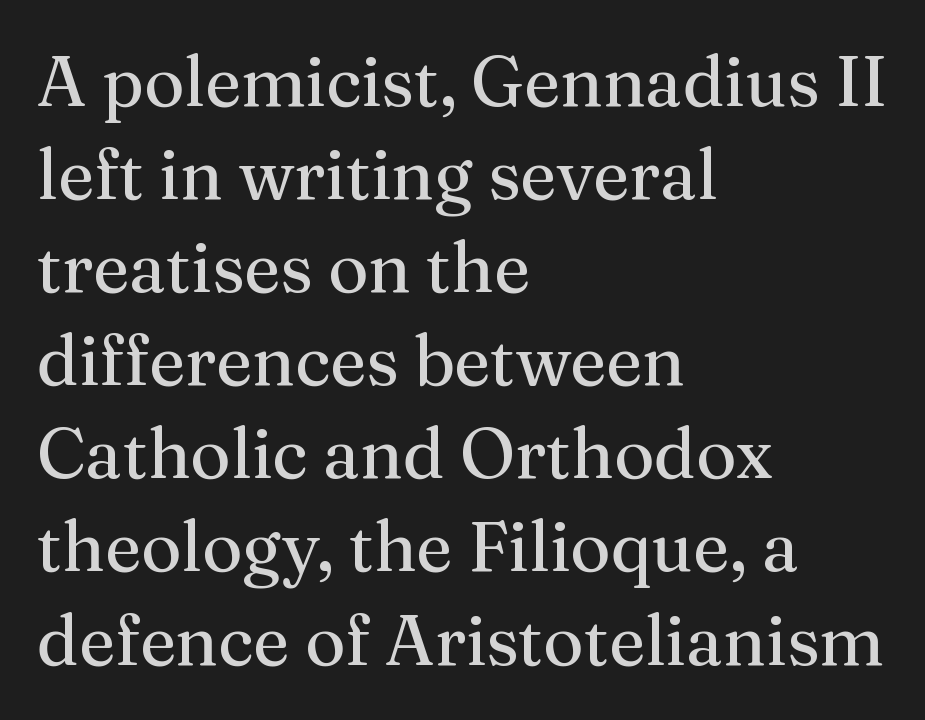
The image shows 70 px regular-weight serif type, upright; set left-aligned, normal line spacing (1.33x), normal letter spacing, not underlined; medium stroke contrast and a medium x-height.
